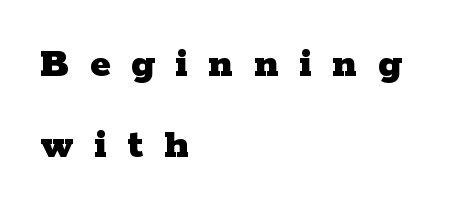
The image shows 43 px heavy, wide serif type, upright; set left-aligned, line spacing 1.89x, unusually wide letter spacing (+0.48 em), not underlined; low stroke contrast and a medium x-height.
